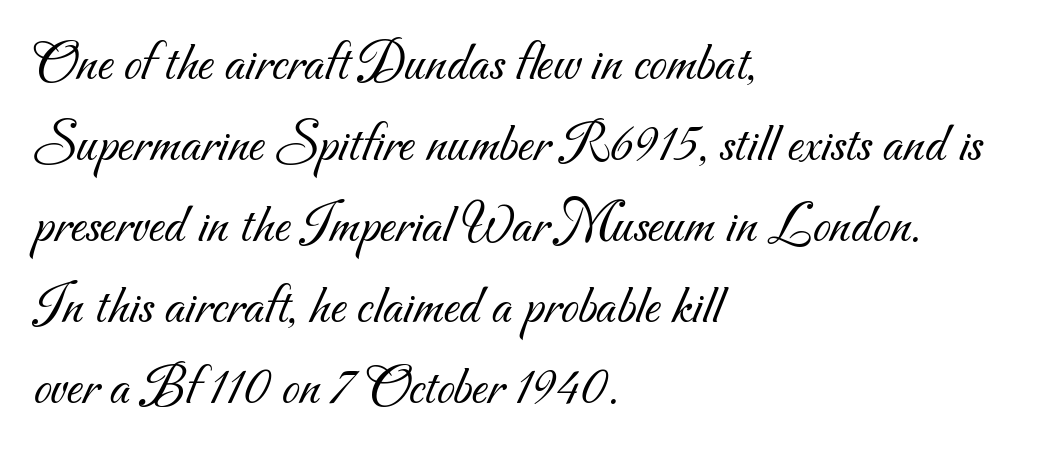
The image shows 57 px light sans-serif type; set left-aligned, normal line spacing (1.42x), normal letter spacing, not underlined; medium stroke contrast and a small x-height.
